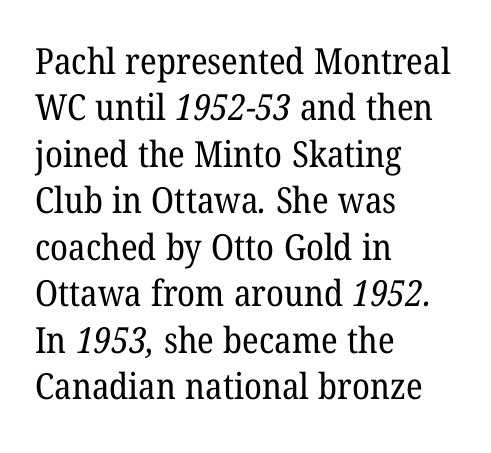
{"serif": "yes", "bold": "no", "weight": "regular", "width": "normal", "stroke_contrast": "low", "x_height": "medium", "monospaced": "no", "underline": "no", "align": "left", "line_spacing": "normal", "line_spacing_ratio": 1.29, "letter_spacing": "normal", "letter_spacing_em": 0.0, "glyph_px": 36}
